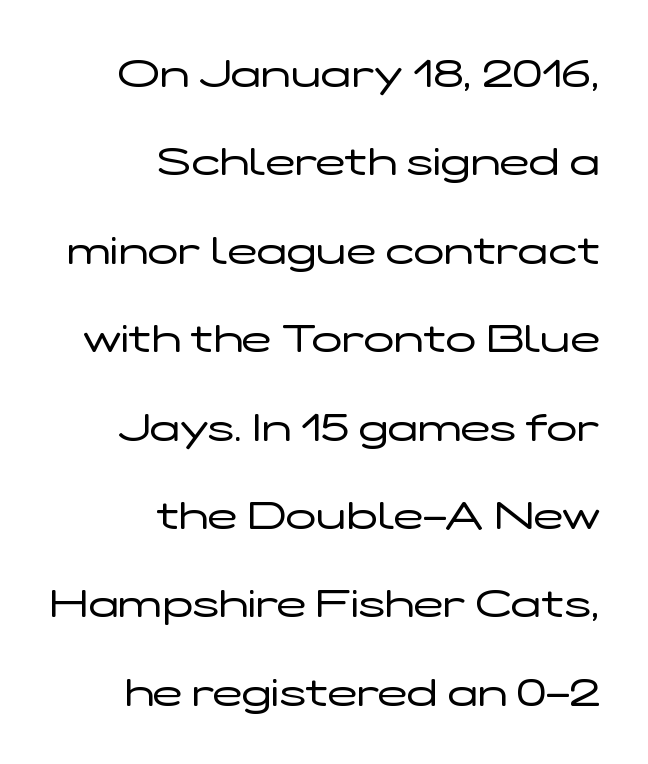
Nothing unusual about the tracking: characters are spaced as the font intends. Do the characters align in a grid? No, the font is proportional. Every row of glyphs terminates at an identical x-position on the right. The weight tops out at a normal text grade.
